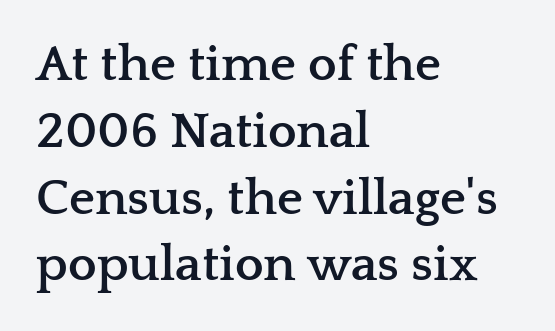
In terms of leading, this rendering sits right in the middle. Thick stems and heavy bowls — unmistakably bold. Short and long lines alike share a common starting point at left. Observe the ordinary spacing: letters are neighbours, not strangers. Letters rest on an invisible, unmarked baseline.
